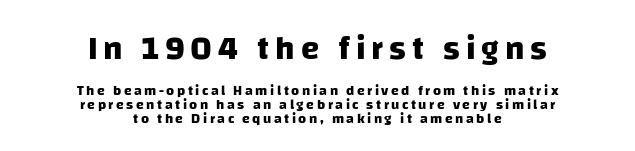
The image shows 33 px heavy sans-serif type; set centered, tight line spacing (1.0x), not underlined; the first (top) block is 2.36x larger; low stroke contrast and a large x-height.
